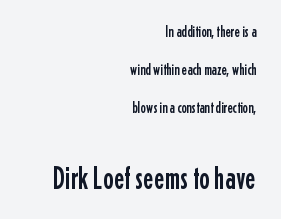
Character widths vary here, with narrow letters taking less room than wide ones. Stroke terminals: plain, sans-serif. This block would shrink considerably if given ordinary leading; it's expanded now. Reading top to bottom, the characters get bigger at the block break. Each line ends at the same right margin while the left side varies.
